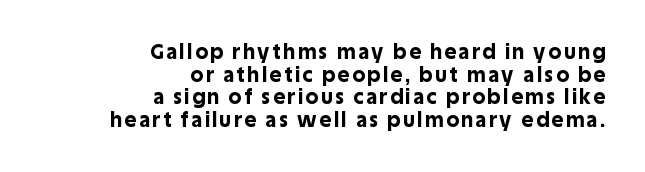
Q: Is the text bold? A: Yes.
Q: Is the text italic (slanted)? A: No, it is upright.
Q: Is the text underlined? A: No.
Q: How is the paragraph aligned? A: Right-aligned.
Q: Is the spacing between lines tight, normal or loose? A: Tight.
